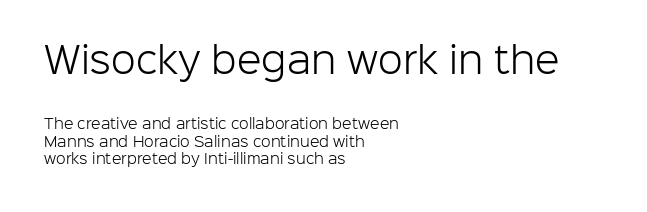
{"serif": "no", "italic": "no", "bold": "no", "weight": "light", "width": "normal", "stroke_contrast": "low", "x_height": "medium", "monospaced": "no", "underline": "no", "align": "left", "line_spacing_ratio": 1.24, "letter_spacing": "normal", "letter_spacing_em": 0.0, "larger_block": "first", "size_ratio": 2.57, "glyph_px": 36}
